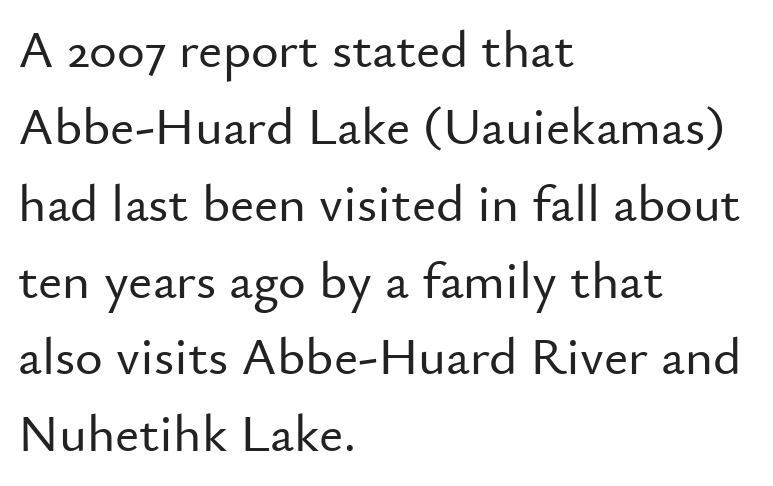
{"serif": "no", "italic": "no", "width": "normal", "stroke_contrast": "low", "x_height": "small", "monospaced": "no", "underline": "no", "align": "left", "line_spacing": "normal", "line_spacing_ratio": 1.45, "letter_spacing": "normal", "letter_spacing_em": 0.0, "glyph_px": 53}
